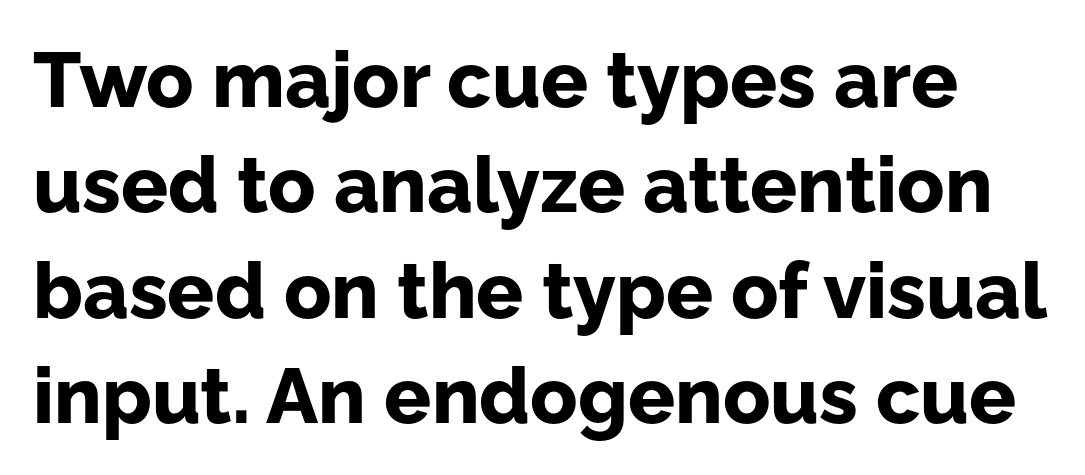
Tracking here is standard; glyphs follow each other at the usual distance. Do the letters lean? They stand straight. Character widths vary here, with narrow letters taking less room than wide ones. Each new line begins a customary step beneath the previous one. Does the type have serifs? No, each stem ends abruptly.
